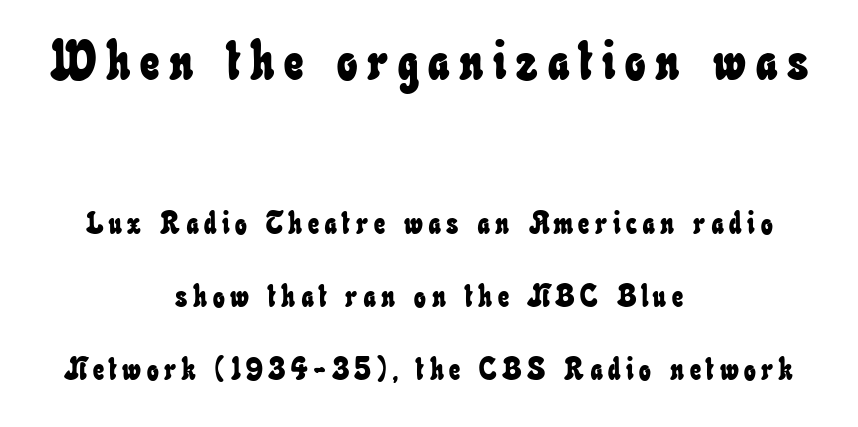
The image shows 54 px condensed type; set centered, loose line spacing (2.36x), not underlined; the first (top) block is 1.74x larger; low stroke contrast and a small x-height.
